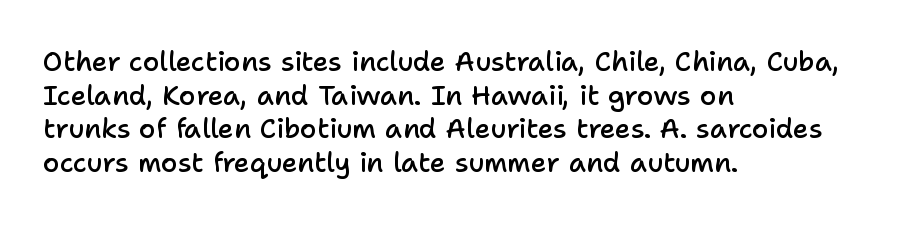
The image shows 27 px text type, upright; set left-aligned, normal line spacing (1.25x), normal letter spacing, not underlined.
